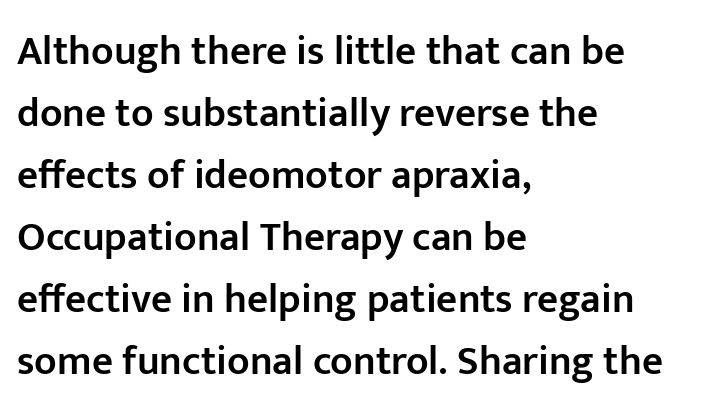
The image shows 41 px semibold sans-serif type, upright; set left-aligned, normal line spacing (1.51x), normal letter spacing, not underlined; low stroke contrast and a medium x-height.
